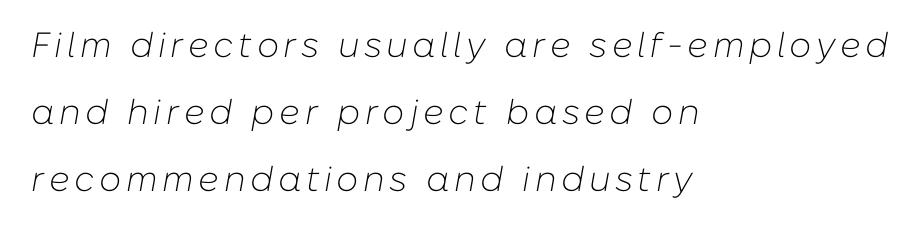
{"italic": "yes", "lean": "right", "slant_degrees": 10, "bold": "no", "weight": "light", "width": "normal", "stroke_contrast": "low", "x_height": "medium", "monospaced": "no", "underline": "no", "align": "left", "line_spacing": "loose", "line_spacing_ratio": 1.92, "glyph_px": 35}
